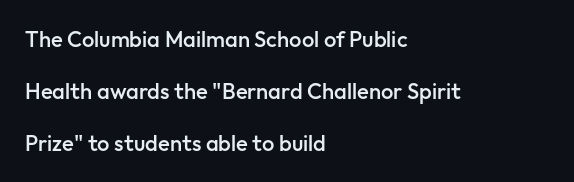
Q: Is the text bold? A: Semi-bold.
Q: Is the text italic (slanted)? A: No, it is upright.
Q: Is the text underlined? A: No.
Q: How is the paragraph aligned? A: Left-aligned.
Q: Is the spacing between letters normal or unusually wide? A: Normal.
Q: Is the spacing between lines tight, normal or loose? A: Loose.
